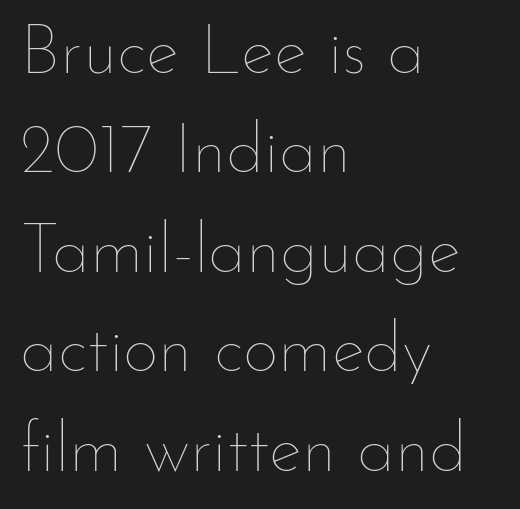
The image shows 70 px thin type, upright; set left-aligned, normal line spacing (1.42x), normal letter spacing, not underlined; low stroke contrast and a small x-height.
